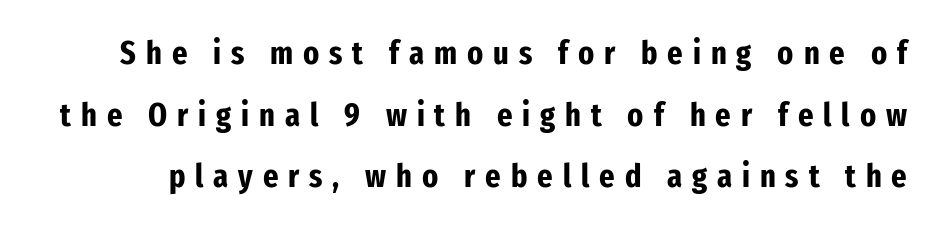
The image shows 33 px bold, condensed sans-serif type, upright; set line spacing 1.87x, unusually wide letter spacing (+0.3 em), not underlined; low stroke contrast and a medium x-height.
